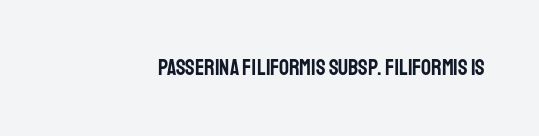
Q: Is the text italic (slanted)? A: No, it is upright.
Q: Is the text underlined? A: No.
Q: Is the spacing between letters normal or unusually wide? A: Normal.
